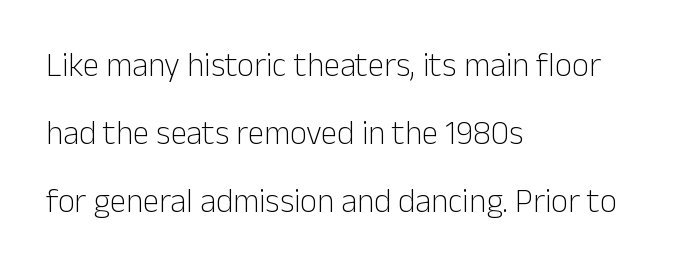
The image shows 33 px light sans-serif type, upright; set left-aligned, loose line spacing (2.06x), normal letter spacing, not underlined; low stroke contrast and a medium x-height.
